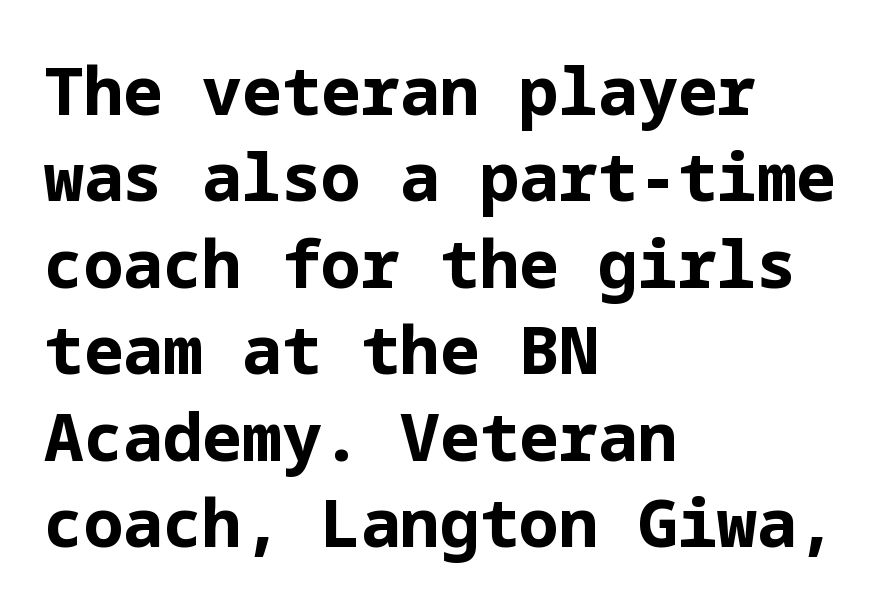
Q: Is the text bold? A: Yes.
Q: Is the text italic (slanted)? A: No, it is upright.
Q: Is the typeface a serif or a sans-serif typeface? A: Sans-serif.
Q: Is the text underlined? A: No.
Q: How is the paragraph aligned? A: Left-aligned.
Q: Is the spacing between letters normal or unusually wide? A: Normal.
Q: Is the spacing between lines tight, normal or loose? A: Normal.
Q: Width (condensed, normal, or wide)? A: Normal.
Q: Stroke contrast? A: Low.
Q: x-height? A: Medium.
